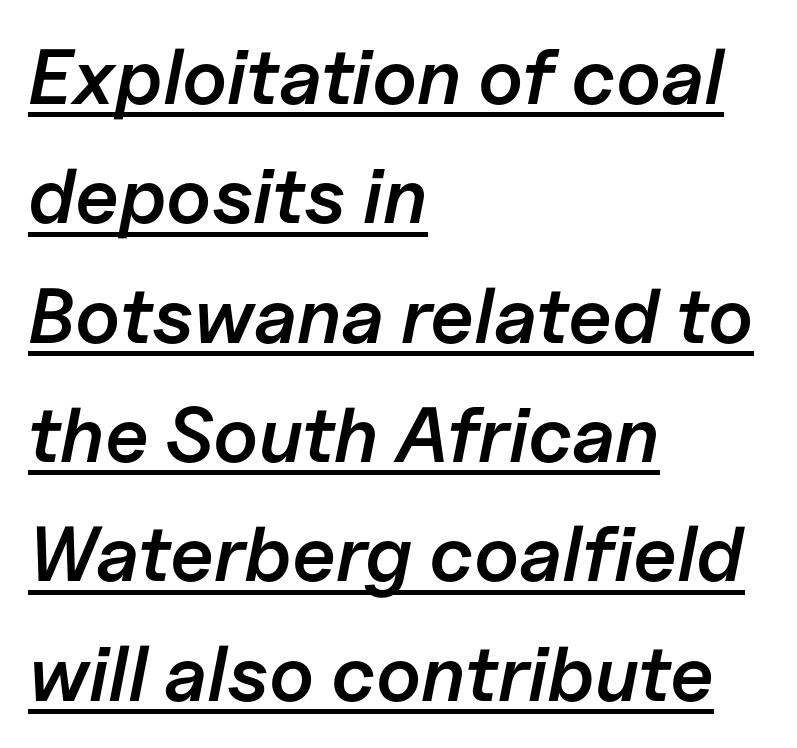
{"italic": "yes", "lean": "right", "slant_degrees": 11, "bold": "semi", "weight": "semibold", "width": "normal", "stroke_contrast": "low", "x_height": "medium", "monospaced": "no", "underline": "yes", "align": "left", "line_spacing": "normal", "line_spacing_ratio": 1.53, "letter_spacing": "normal", "letter_spacing_em": 0.0, "glyph_px": 78}
